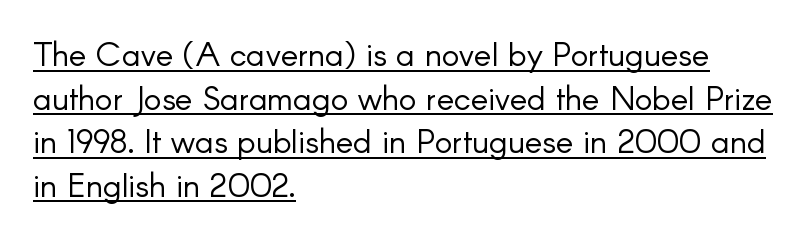
The image shows 33 px light sans-serif type, upright; set left-aligned, normal line spacing (1.32x), normal letter spacing, underlined; low stroke contrast and a small x-height.
